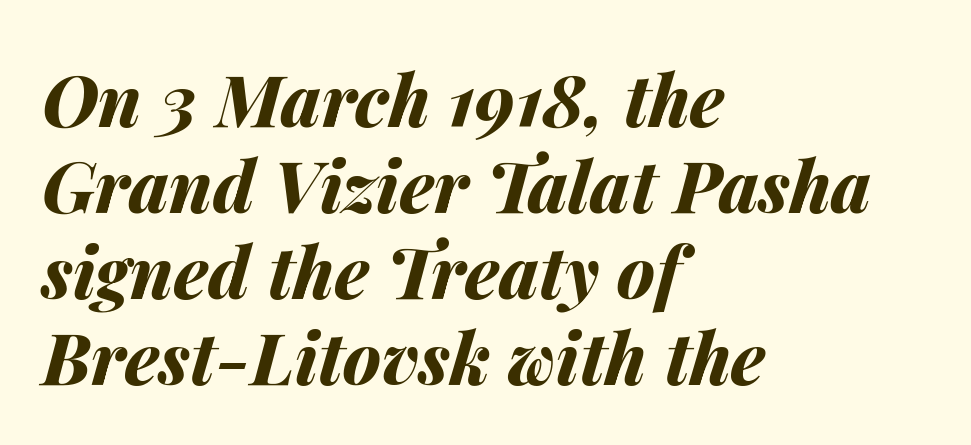
{"italic": "yes", "lean": "right", "slant_degrees": 14, "bold": "yes", "weight": "bold", "width": "normal", "stroke_contrast": "medium", "x_height": "medium", "monospaced": "no", "underline": "no", "align": "left", "line_spacing_ratio": 1.21, "letter_spacing": "normal", "letter_spacing_em": 0.0, "glyph_px": 71}
